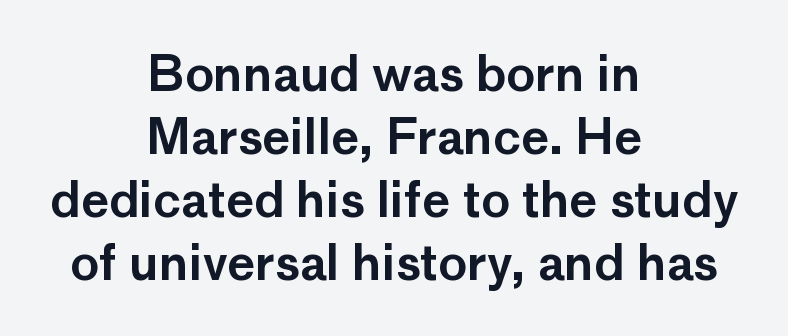
Q: Is the text italic (slanted)? A: No, it is upright.
Q: Is the typeface a serif or a sans-serif typeface? A: Sans-serif.
Q: Is the text underlined? A: No.
Q: How is the paragraph aligned? A: Centered.
Q: Is the spacing between letters normal or unusually wide? A: Normal.
Q: Is the spacing between lines tight, normal or loose? A: Normal.
Q: Width (condensed, normal, or wide)? A: Normal.
Q: Stroke contrast? A: Low.
Q: x-height? A: Medium.
Q: Monospaced? A: No.
